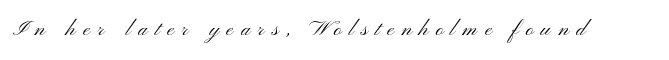
Q: Is the text bold? A: No.
Q: Is the text italic (slanted)? A: Yes.
Q: Is the text underlined? A: No.
Q: Is the spacing between letters normal or unusually wide? A: Unusually wide.
